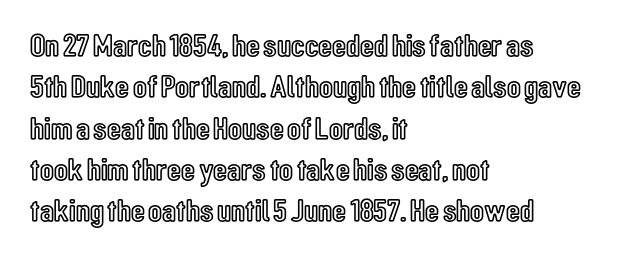
The image shows 32 px condensed type, upright; set left-aligned, normal line spacing (1.29x), normal letter spacing, not underlined; a medium x-height.
